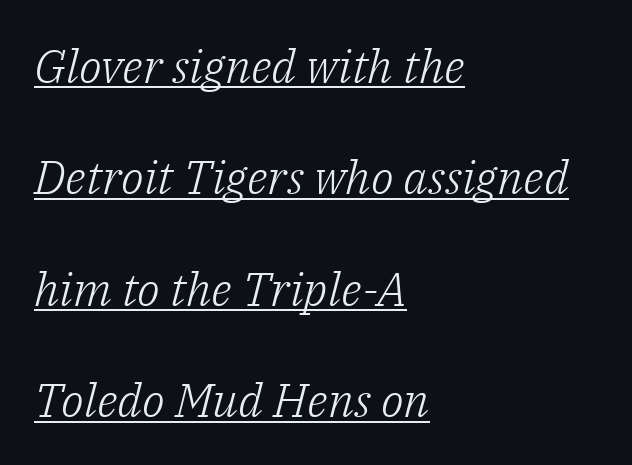
The image shows 47 px light serif type, italic (leaning right); set left-aligned, loose line spacing (2.37x), normal letter spacing, underlined; low stroke contrast and a medium x-height.
